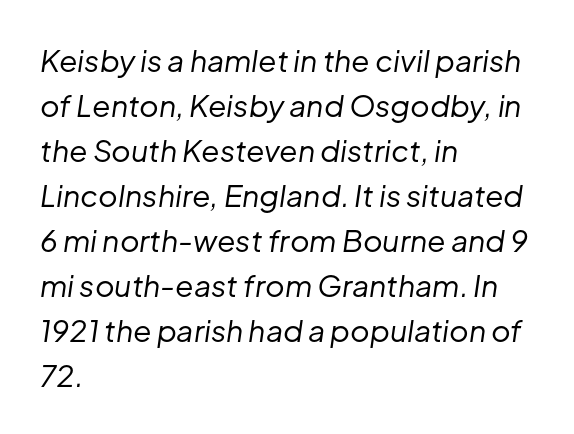
Q: Is the text bold? A: No.
Q: Is the text italic (slanted)? A: Yes, it leans right by about 8 degrees.
Q: Is the text underlined? A: No.
Q: How is the paragraph aligned? A: Left-aligned.
Q: Is the spacing between letters normal or unusually wide? A: Normal.
Q: Is the spacing between lines tight, normal or loose? A: Normal.
Q: Width (condensed, normal, or wide)? A: Normal.
Q: Stroke contrast? A: Low.
Q: x-height? A: Medium.
Q: Monospaced? A: No.
